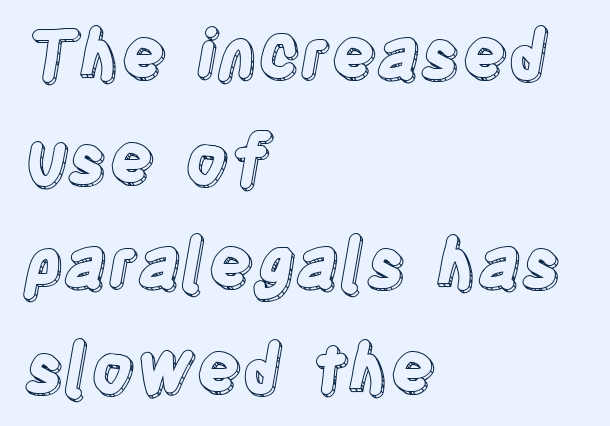
{"width": "condensed", "x_height": "large", "monospaced": "no", "underline": "no", "align": "left", "line_spacing": "normal", "line_spacing_ratio": 1.56, "letter_spacing": "normal", "letter_spacing_em": 0.0, "glyph_px": 67}
